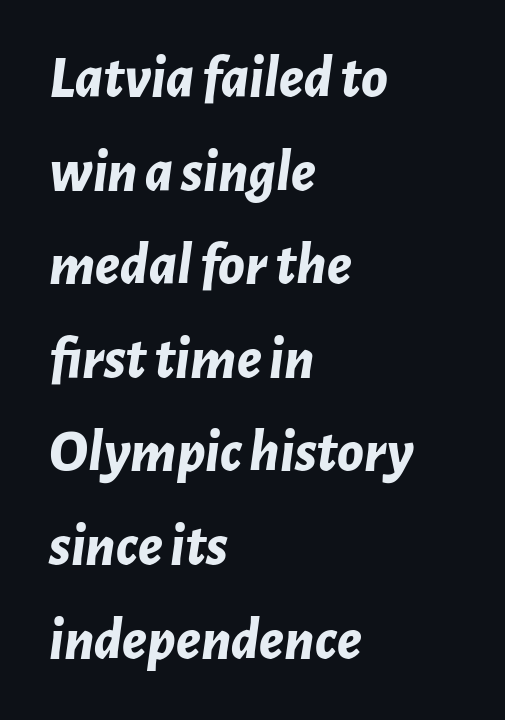
The font's italic variant was chosen for this text. Glance below the letters and you will spot only blank space. The strokes are fattened all the way to bold. Do the characters align in a grid? No, the font is proportional. The lines in this sample share a left origin and differ only in where they stop. This sample keeps an unexceptional amount of space between lines.
